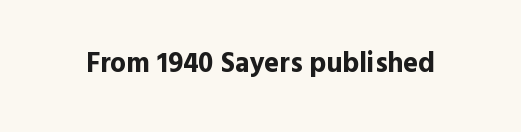
{"serif": "no", "italic": "no", "bold": "yes", "weight": "bold", "width": "normal", "x_height": "medium", "monospaced": "no", "underline": "no", "letter_spacing": "normal", "letter_spacing_em": 0.0, "glyph_px": 28}
